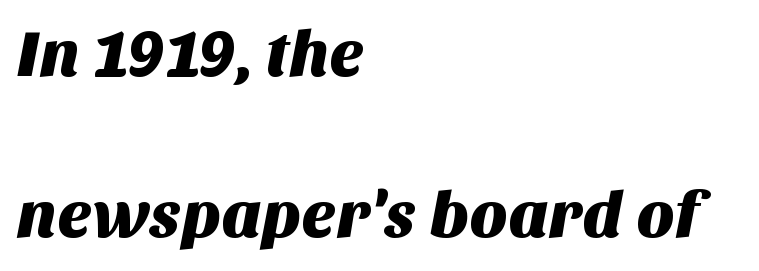
The leading is generous, giving the passage an open texture. Underlining? Definitely not there. Look at the bottom of the vertical strokes: they stop flat, with no serifs. The rendering uses natural spacing where letterforms have individual widths. Typeset ragged right — the left edge is the straight one. The passage shown has conventional tracking throughout.
